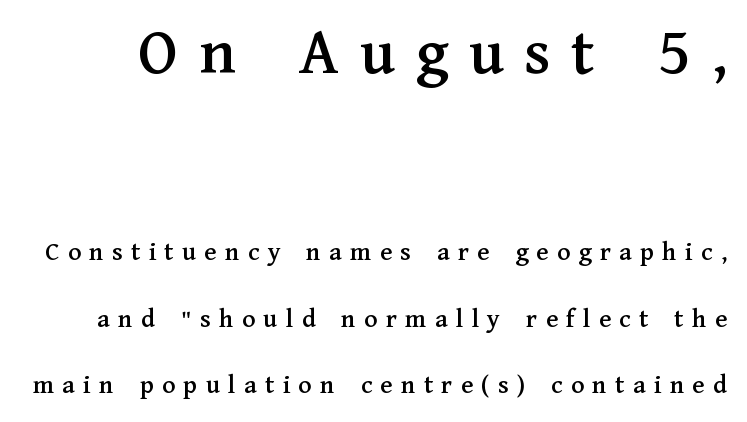
The image shows 67 px serif type, upright; set loose line spacing (2.46x), unusually wide letter spacing (+0.31 em), not underlined; the first (top) block is 2.48x larger; medium stroke contrast and a medium x-height.
